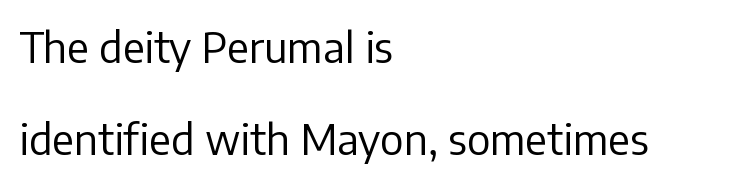
The text was rendered using a sans face with plain stroke endings. Proportional: the letters do not fall into vertical columns. A student would call this left alignment; a typographer would say flush left, rag right. Tracking here is standard; glyphs follow each other at the usual distance.
